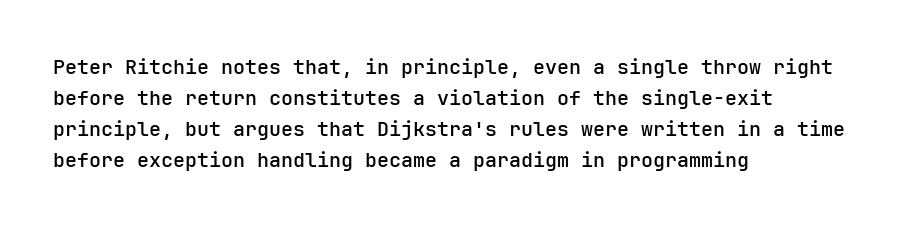
Q: Is the text bold? A: Semi-bold.
Q: Is the text italic (slanted)? A: No, it is upright.
Q: Is the text underlined? A: No.
Q: How is the paragraph aligned? A: Left-aligned.
Q: Is the spacing between letters normal or unusually wide? A: Normal.
Q: Is the spacing between lines tight, normal or loose? A: Normal.
